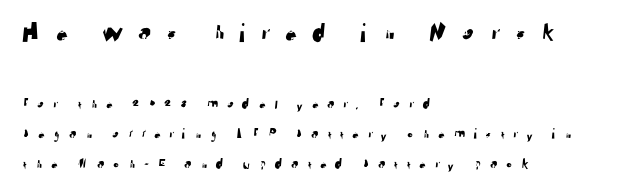
Large over small — that's the arrangement of the two blocks here. The typesetter chose a ragged-right arrangement here. Characters follow at a spacing far wider than the type designer built in. Only glyphs here, with clear space below each row.
